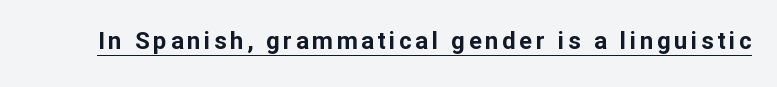
Q: Is the text bold? A: Yes.
Q: Is the text italic (slanted)? A: No, it is upright.
Q: Is the text underlined? A: Yes.
